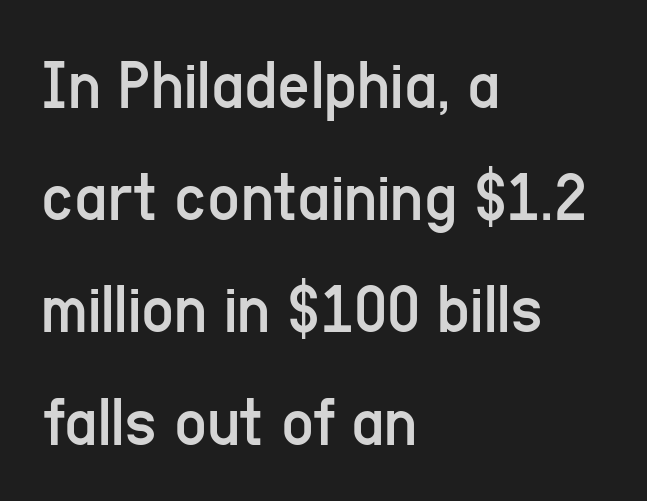
The image shows 71 px regular-weight, condensed sans-serif type, upright; set left-aligned, normal line spacing (1.58x), normal letter spacing, not underlined; low stroke contrast and a medium x-height.
